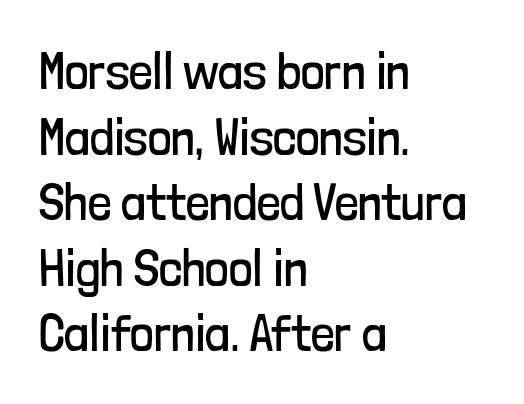
Q: Is the text bold? A: No.
Q: Is the text italic (slanted)? A: No, it is upright.
Q: Is the typeface a serif or a sans-serif typeface? A: Sans-serif.
Q: Is the text underlined? A: No.
Q: How is the paragraph aligned? A: Left-aligned.
Q: Is the spacing between letters normal or unusually wide? A: Normal.
Q: Is the spacing between lines tight, normal or loose? A: Normal.
Q: Width (condensed, normal, or wide)? A: Condensed.
Q: Stroke contrast? A: Low.
Q: x-height? A: Medium.
Q: Monospaced? A: No.
